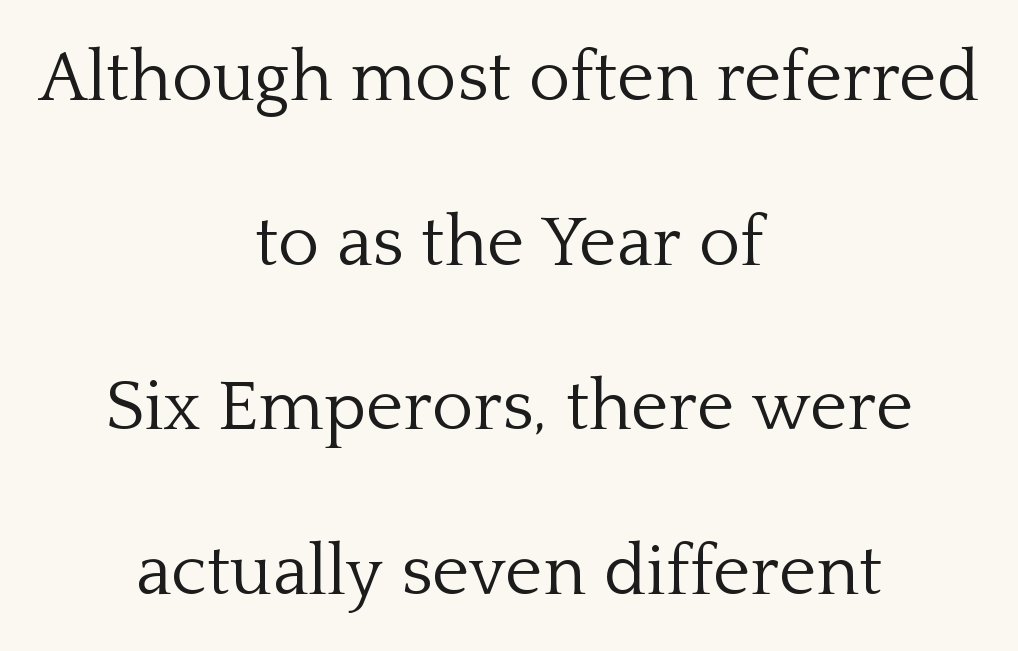
Q: Is the text bold? A: No.
Q: Is the text italic (slanted)? A: No, it is upright.
Q: Is the typeface a serif or a sans-serif typeface? A: Serif.
Q: Is the text underlined? A: No.
Q: How is the paragraph aligned? A: Centered.
Q: Is the spacing between letters normal or unusually wide? A: Normal.
Q: Is the spacing between lines tight, normal or loose? A: Loose.
Q: Width (condensed, normal, or wide)? A: Normal.
Q: Stroke contrast? A: Low.
Q: x-height? A: Medium.
Q: Monospaced? A: No.
